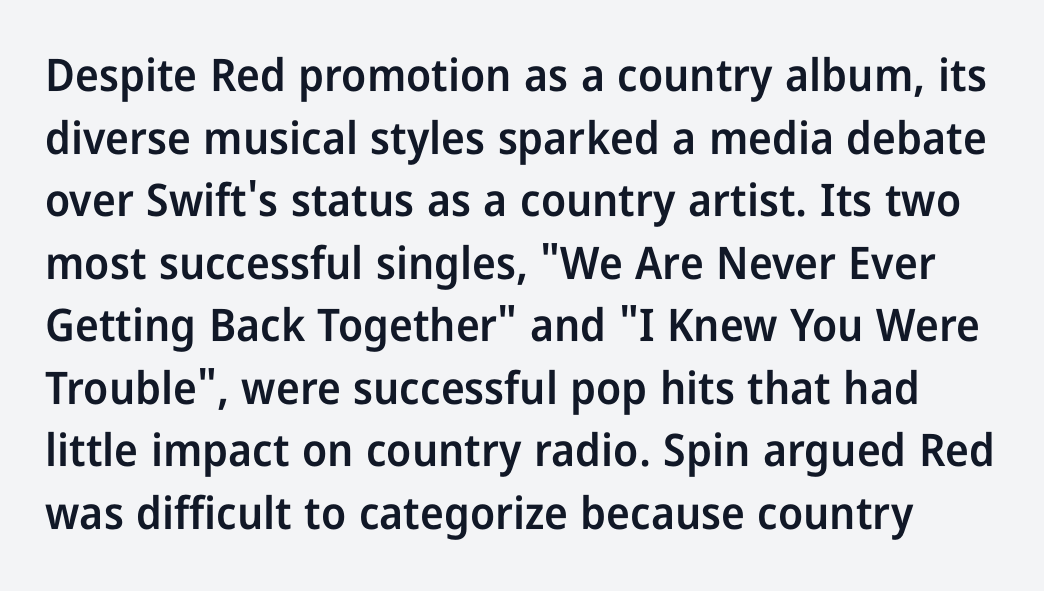
Q: Is the text bold? A: Semi-bold.
Q: Is the text italic (slanted)? A: No, it is upright.
Q: Is the typeface a serif or a sans-serif typeface? A: Sans-serif.
Q: Is the text underlined? A: No.
Q: Is the spacing between letters normal or unusually wide? A: Normal.
Q: Is the spacing between lines tight, normal or loose? A: Normal.
Q: Width (condensed, normal, or wide)? A: Condensed.
Q: Stroke contrast? A: Low.
Q: x-height? A: Medium.
Q: Monospaced? A: No.
